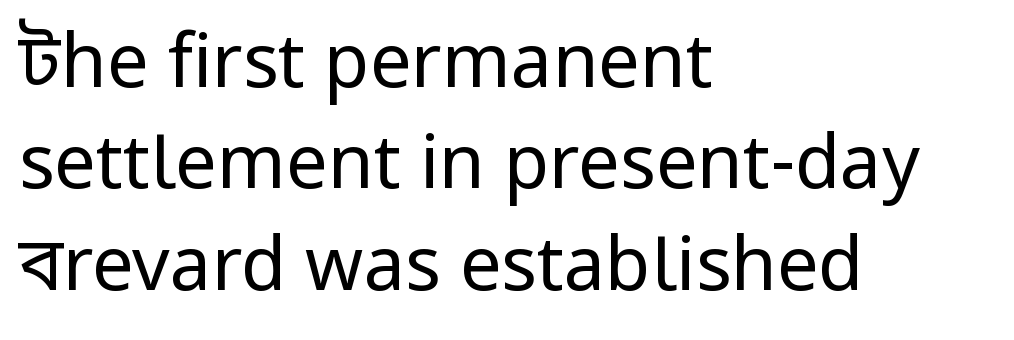
Visually the block forms a straight wall on the left and a jagged coastline on the right. The rendering uses natural spacing where letterforms have individual widths. A typesetter would call this leading conventional body-copy spacing. The foot of each line stays bare and open. Nope, no serifs anywhere on these letters. Students, note that the glyphs here touch the page at normal intervals.
